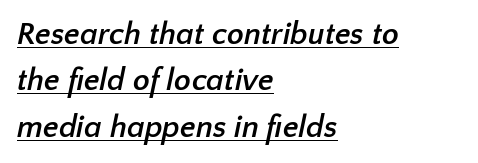
The image shows 31 px semibold sans-serif type; set left-aligned, normal line spacing (1.5x), normal letter spacing, underlined; low stroke contrast and a medium x-height.
